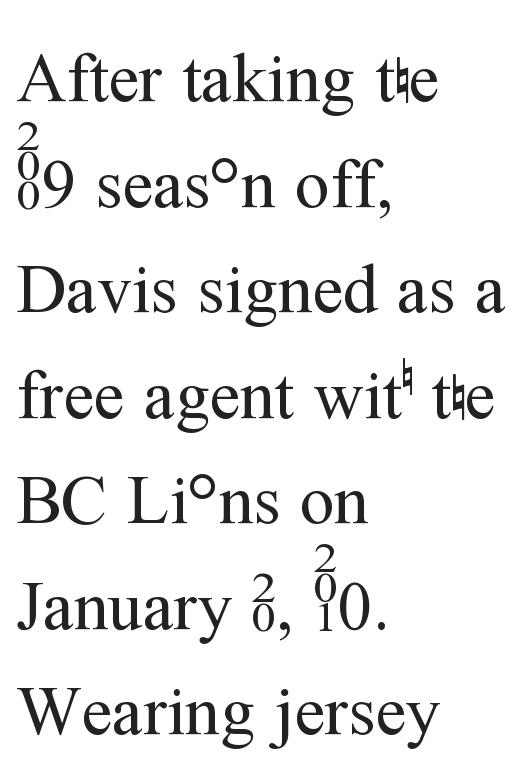
Q: Is the text bold? A: No.
Q: Is the text italic (slanted)? A: No, it is upright.
Q: Is the typeface a serif or a sans-serif typeface? A: Serif.
Q: Is the text underlined? A: No.
Q: How is the paragraph aligned? A: Left-aligned.
Q: Is the spacing between letters normal or unusually wide? A: Normal.
Q: Is the spacing between lines tight, normal or loose? A: Normal.
Q: Width (condensed, normal, or wide)? A: Normal.
Q: Stroke contrast? A: Medium.
Q: x-height? A: Medium.
Q: Monospaced? A: No.
